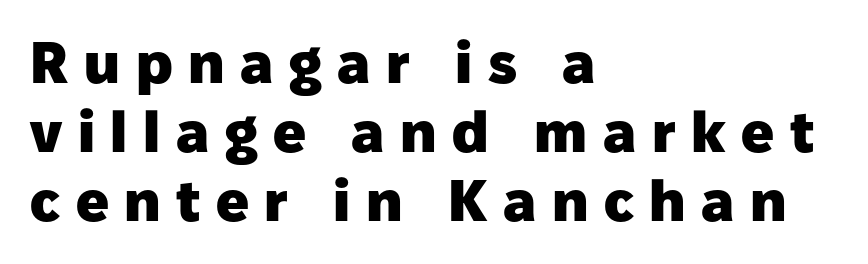
The image shows 58 px heavy sans-serif type, upright; set left-aligned, line spacing 1.19x, unusually wide letter spacing (+0.27 em), not underlined; low stroke contrast and a medium x-height.
